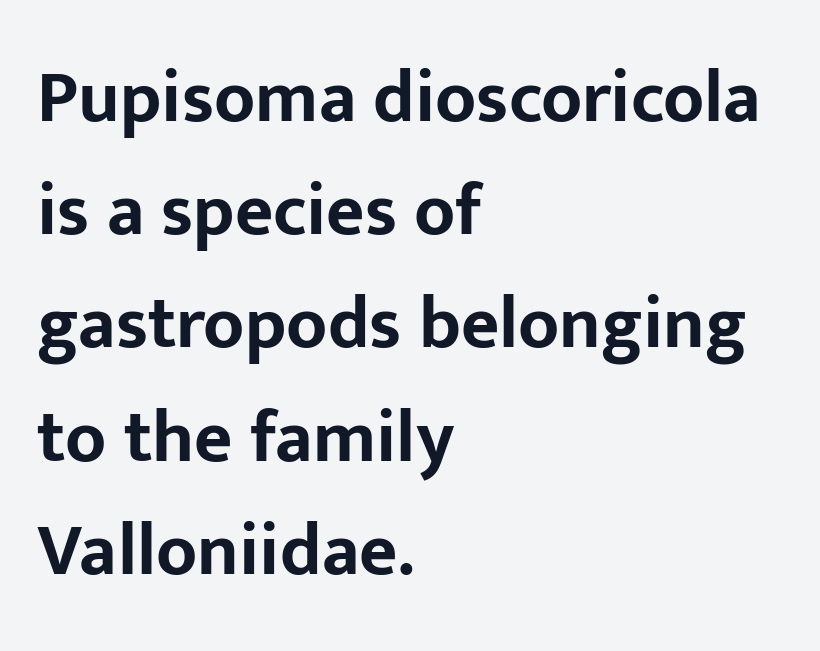
Interline gaps are of average width in this sample. The area under the type is left untouched. The gaps between neighbouring characters are ordinary and unremarkable. Heavy, bold letterforms.
